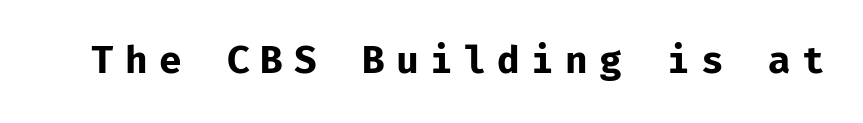
{"serif": "no", "italic": "no", "bold": "yes", "weight": "bold", "width": "normal", "stroke_contrast": "low", "x_height": "medium", "underline": "no", "letter_spacing": "wide", "letter_spacing_em": 0.3, "glyph_px": 37}
